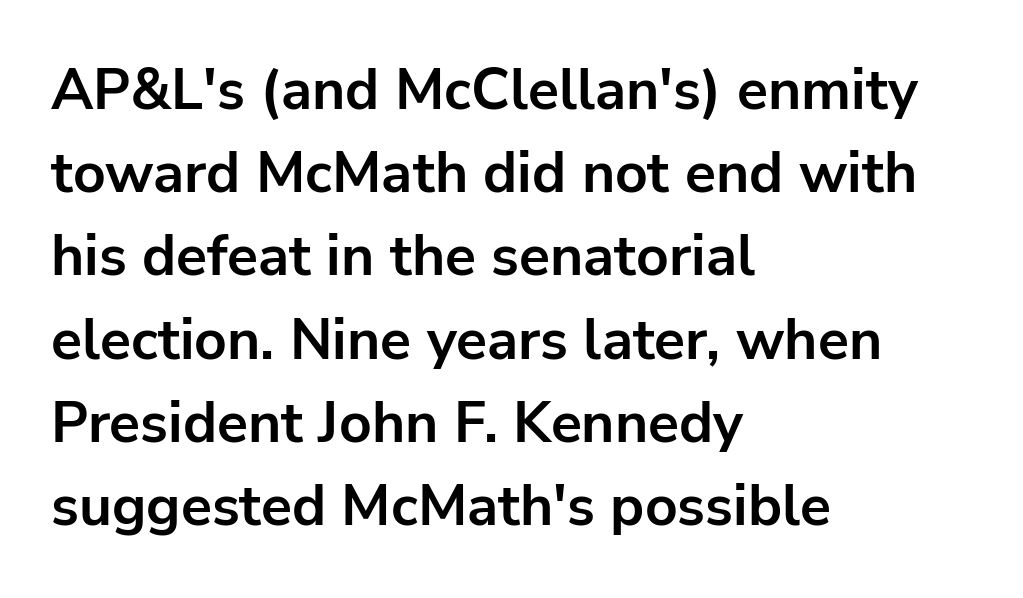
Q: Is the text bold? A: Yes.
Q: Is the text italic (slanted)? A: No, it is upright.
Q: Is the typeface a serif or a sans-serif typeface? A: Sans-serif.
Q: Is the text underlined? A: No.
Q: How is the paragraph aligned? A: Left-aligned.
Q: Is the spacing between letters normal or unusually wide? A: Normal.
Q: Is the spacing between lines tight, normal or loose? A: Normal.
Q: Width (condensed, normal, or wide)? A: Normal.
Q: Stroke contrast? A: Low.
Q: x-height? A: Medium.
Q: Monospaced? A: No.
